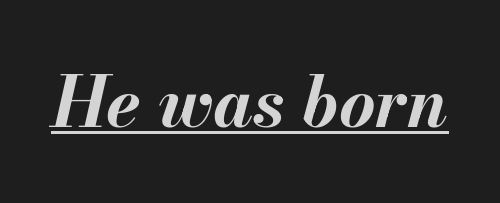
{"italic": "yes", "lean": "right", "slant_degrees": 13, "bold": "yes", "weight": "bold", "width": "normal", "stroke_contrast": "medium", "x_height": "small", "monospaced": "no", "underline": "yes", "letter_spacing": "normal", "letter_spacing_em": 0.0, "glyph_px": 70}
